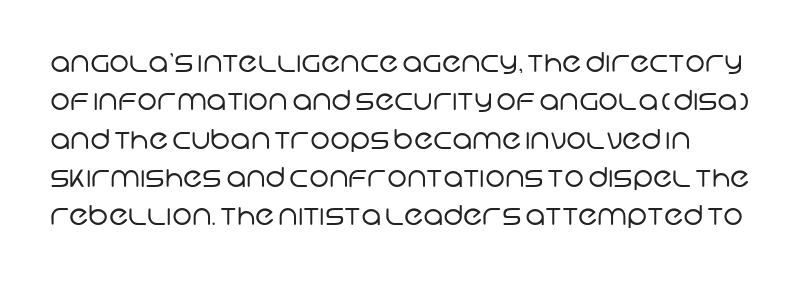
{"bold": "no", "underline": "no", "line_spacing": "normal", "line_spacing_ratio": 1.42, "letter_spacing": "normal", "letter_spacing_em": 0.0, "glyph_px": 27}
